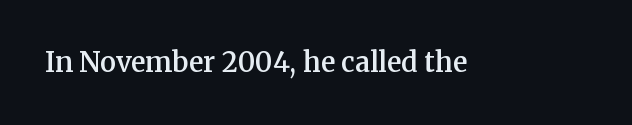
Q: Is the text bold? A: Semi-bold.
Q: Is the text italic (slanted)? A: No, it is upright.
Q: Is the text underlined? A: No.
Q: Is the spacing between letters normal or unusually wide? A: Normal.
